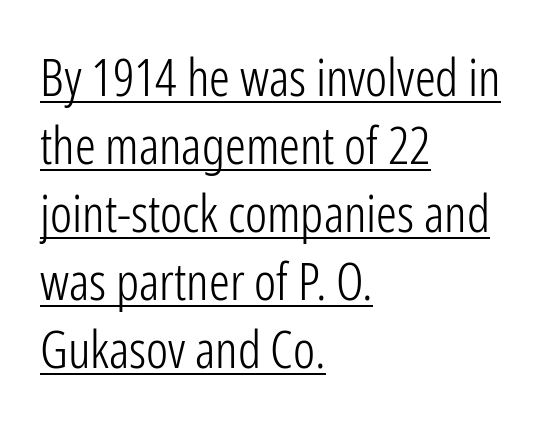
The image shows 52 px light, condensed sans-serif type, upright; set left-aligned, normal line spacing (1.31x), normal letter spacing, underlined; low stroke contrast and a medium x-height.
